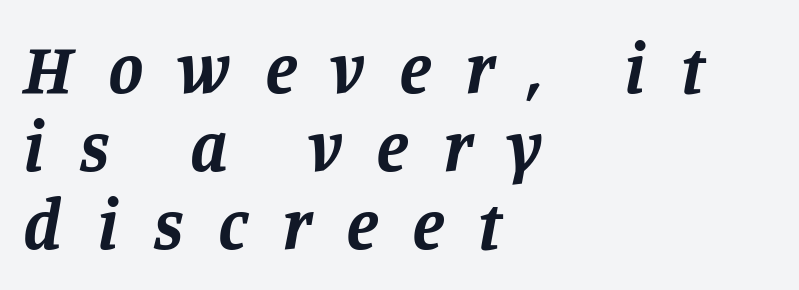
{"serif": "yes", "italic": "yes", "lean": "right", "slant_degrees": 11, "bold": "yes", "weight": "bold", "width": "normal", "stroke_contrast": "low", "x_height": "large", "monospaced": "no", "underline": "no", "align": "left", "line_spacing": "tight", "line_spacing_ratio": 1.1, "letter_spacing": "wide", "letter_spacing_em": 0.49, "glyph_px": 71}
